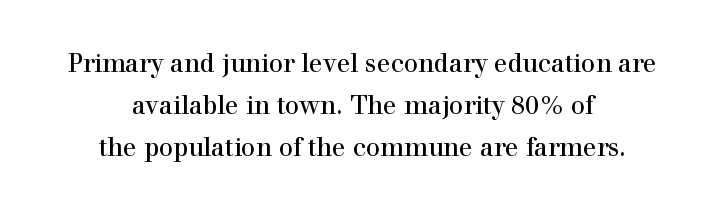
The image shows 25 px text type, upright; set centered, normal line spacing (1.68x), normal letter spacing, not underlined.
